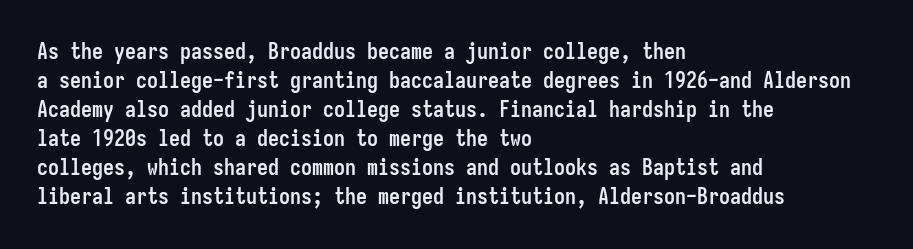
The image shows 22 px bold type, upright; set left-aligned, normal line spacing (1.32x), normal letter spacing, not underlined.
